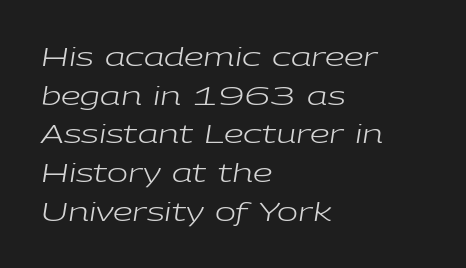
Notice how the stems are inclined rather than vertical — that's the hallmark of italics. Whoever set this chose a conventional vertical rhythm. All the whitespace from short lines collects on the right. In terms of letterspacing, this is plain default setting. Honestly, there is no underline to notice here at all. Stroke mass is kept to a normal reading level or below.
